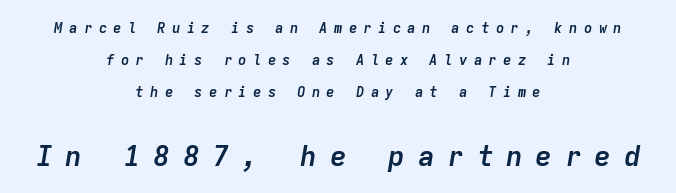
The image shows 28 px semibold type, italic (leaning right), monospaced; set centered, loose line spacing (2.3x), unusually wide letter spacing (+0.45 em), not underlined; the second (bottom) block is 2.0x larger; low stroke contrast and a medium x-height.
